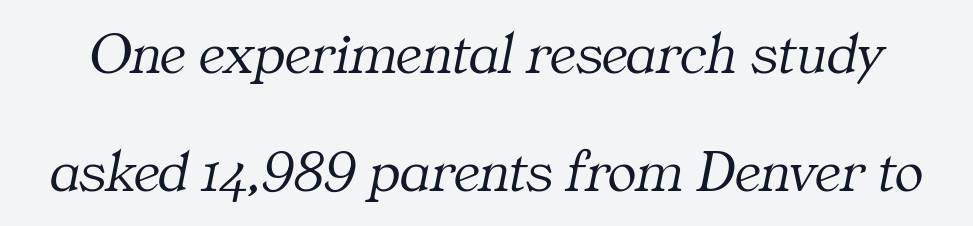
The glyphs in this specimen are seriffed. The weight tops out at a normal text grade. You could call the tracking neutral — neither tight nor loose. Would a proofreader flag this as italicized? Yes.
